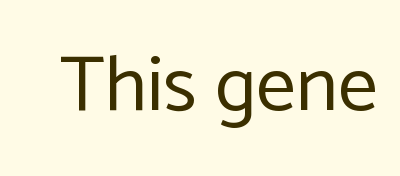
Q: Is the text bold? A: No.
Q: Is the text italic (slanted)? A: No, it is upright.
Q: Is the typeface a serif or a sans-serif typeface? A: Sans-serif.
Q: Is the text underlined? A: No.
Q: Is the spacing between letters normal or unusually wide? A: Normal.
Q: Width (condensed, normal, or wide)? A: Normal.
Q: Stroke contrast? A: Low.
Q: x-height? A: Medium.
Q: Monospaced? A: No.
